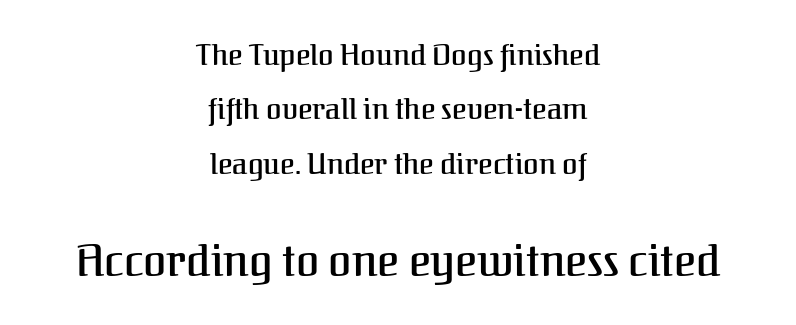
The image shows 42 px serif type, upright; set centered, loose line spacing (1.94x), normal letter spacing, not underlined; the second (bottom) block is 1.5x larger; medium stroke contrast and a medium x-height.
